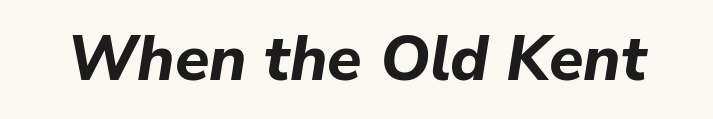
{"italic": "yes", "lean": "right", "slant_degrees": 9, "bold": "yes", "weight": "bold", "width": "normal", "stroke_contrast": "low", "x_height": "medium", "monospaced": "no", "underline": "no", "letter_spacing": "normal", "letter_spacing_em": 0.0, "glyph_px": 63}
